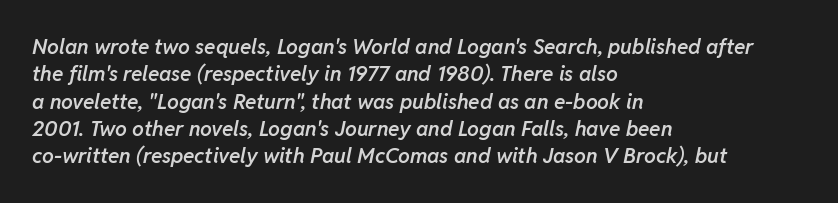
The letters are semibold — heavier than regular but short of a full bold. This sample is left-justified, so line endings fall wherever the words run out. Is there much room between lines? A standard amount, neither cramped nor airy. You could call the tracking neutral — neither tight nor loose. Descender tails drop into unmarked territory.
